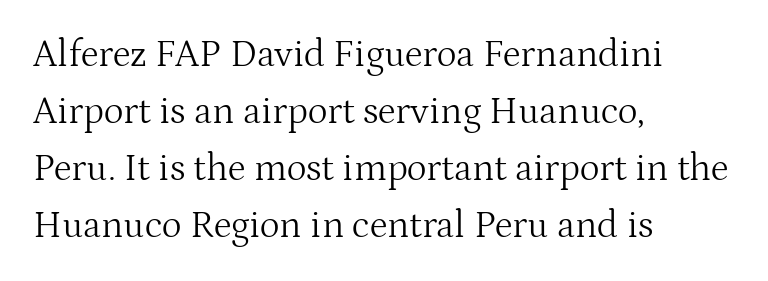
Q: Is the text bold? A: No.
Q: Is the text italic (slanted)? A: No, it is upright.
Q: Is the typeface a serif or a sans-serif typeface? A: Serif.
Q: Is the text underlined? A: No.
Q: How is the paragraph aligned? A: Left-aligned.
Q: Is the spacing between letters normal or unusually wide? A: Normal.
Q: Is the spacing between lines tight, normal or loose? A: Normal.
Q: Width (condensed, normal, or wide)? A: Normal.
Q: Stroke contrast? A: Medium.
Q: x-height? A: Medium.
Q: Monospaced? A: No.
